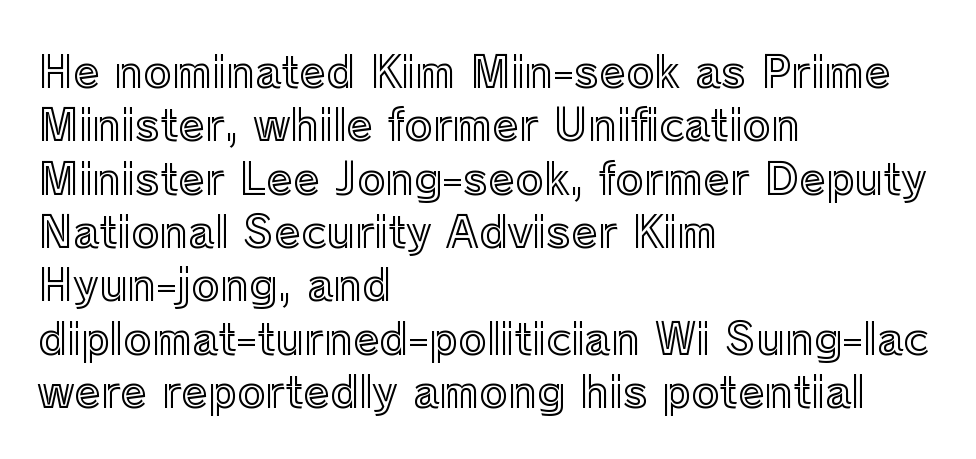
Layout note: lines flush left. The string is rendered with underlining switched off. Here the designer chose a conventional face with non-uniform glyph widths. Italic? Not at all — the glyphs are vertical. You could call the tracking neutral — neither tight nor loose.
